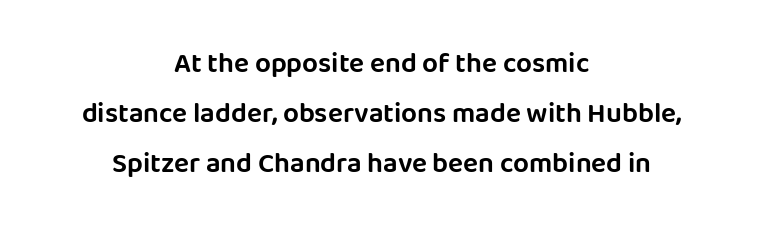
Q: Is the text italic (slanted)? A: No, it is upright.
Q: Is the typeface a serif or a sans-serif typeface? A: Sans-serif.
Q: Is the text underlined? A: No.
Q: How is the paragraph aligned? A: Centered.
Q: Is the spacing between letters normal or unusually wide? A: Normal.
Q: Width (condensed, normal, or wide)? A: Normal.
Q: Stroke contrast? A: Low.
Q: x-height? A: Large.
Q: Monospaced? A: No.
